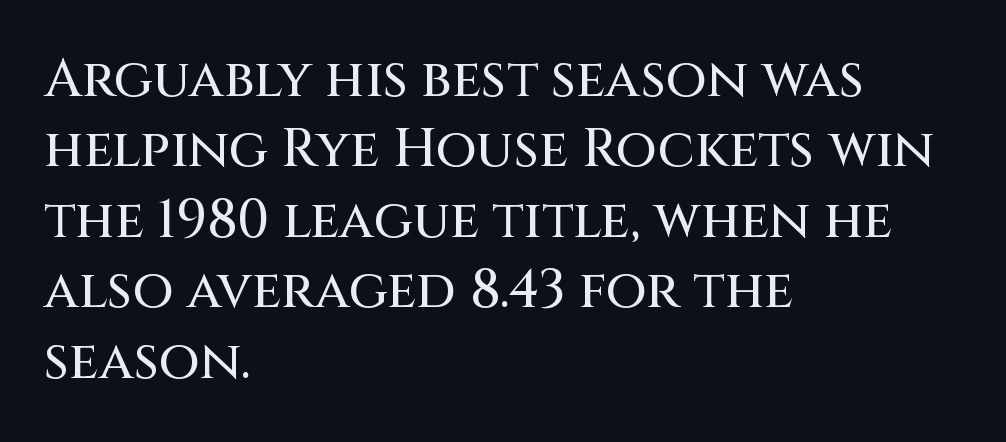
{"serif": "no", "italic": "no", "width": "normal", "stroke_contrast": "medium", "x_height": "large", "monospaced": "no", "underline": "no", "align": "left", "line_spacing": "normal", "line_spacing_ratio": 1.33, "letter_spacing": "normal", "letter_spacing_em": 0.0, "glyph_px": 53}
